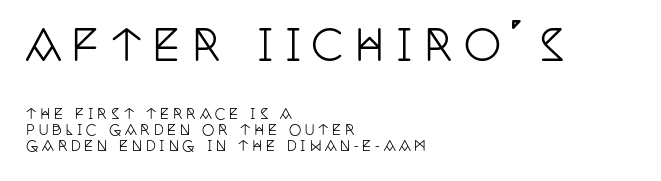
The image shows 42 px condensed serif type, upright; set left-aligned, tight line spacing (1.14x), unusually wide letter spacing (+0.26 em), not underlined; the first (top) block is 3.0x larger; low stroke contrast and a large x-height.
